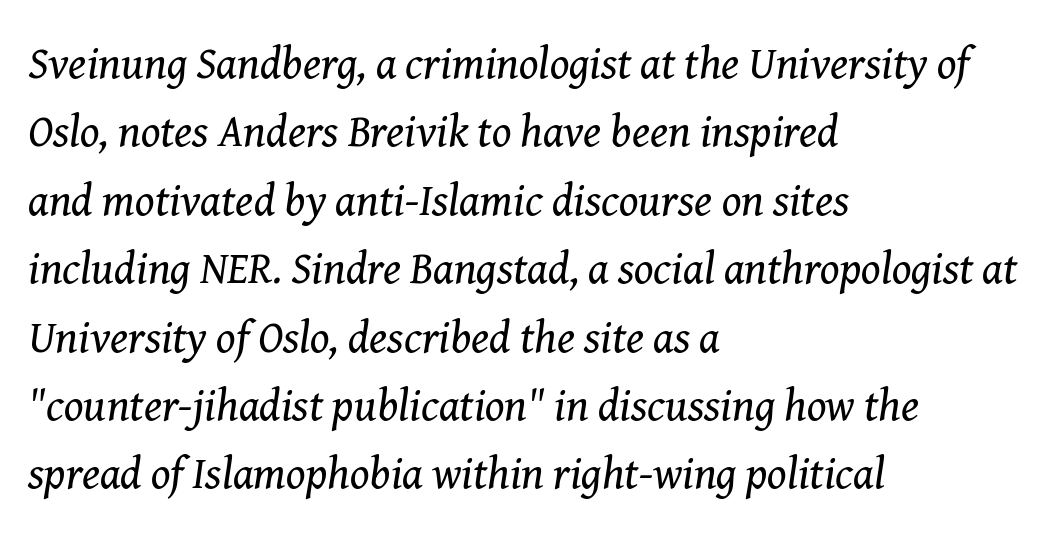
The image shows 45 px regular-weight serif type, italic (leaning right); set left-aligned, normal line spacing (1.52x), normal letter spacing, not underlined; medium stroke contrast and a medium x-height.
